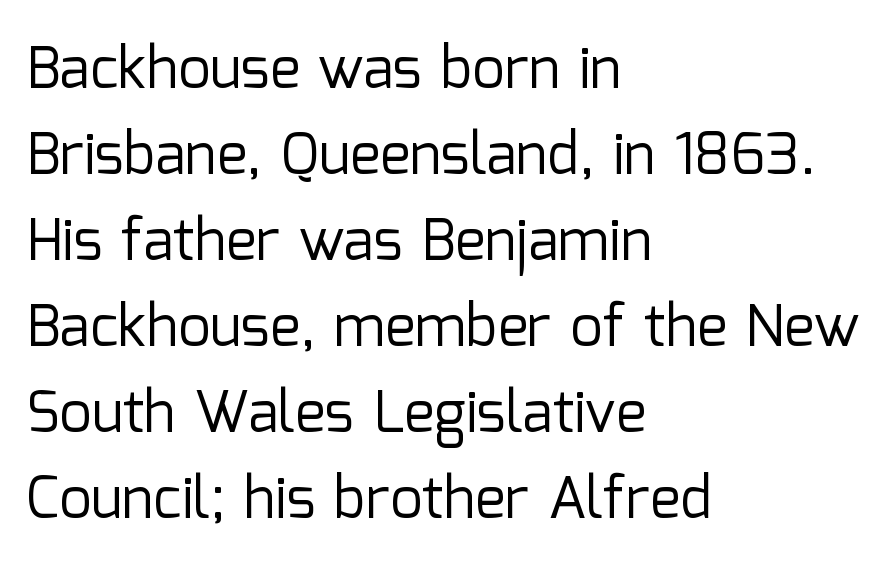
The image shows 57 px regular-weight sans-serif type, upright; set left-aligned, normal line spacing (1.51x), normal letter spacing, not underlined; low stroke contrast and a medium x-height.
